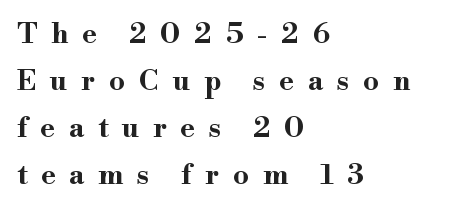
This rendering employs a face with finishing strokes, i.e., a serif. The paragraph shown leans on its left margin. What's the leading like? Ordinary, nothing unusual. Inter-character spacing is expanded well beyond the font's built-in metrics. The specimen omits any rule beneath the text block's lines.
